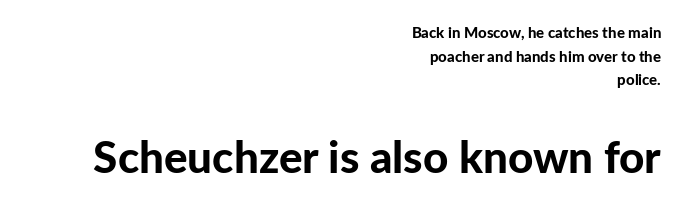
Is the lower block the larger one? Yes — the lower block carries the bigger type. This sample uses an upright cut, with every glyph sitting square on the baseline. Caption: multi-line text, flush right, ragged left. Glance below the letters and you will spot only blank space. Observe the ordinary spacing: letters are neighbours, not strangers.
